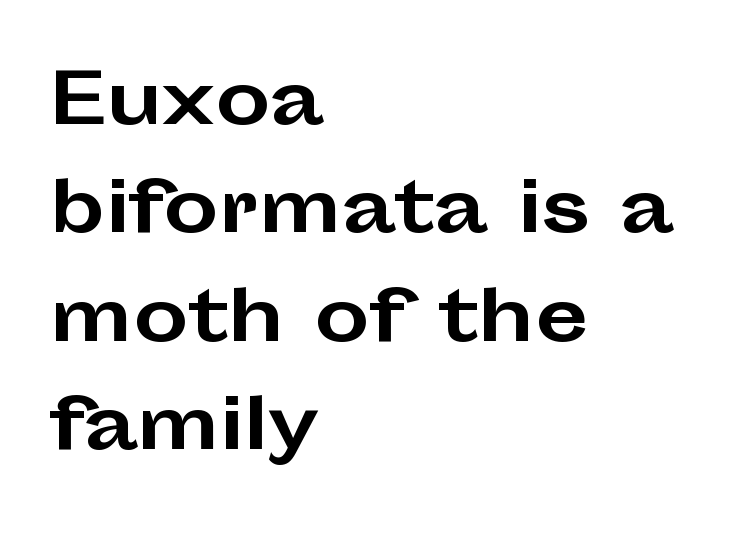
Q: Is the text bold? A: Yes.
Q: Is the text italic (slanted)? A: No, it is upright.
Q: Is the typeface a serif or a sans-serif typeface? A: Sans-serif.
Q: Is the text underlined? A: No.
Q: How is the paragraph aligned? A: Left-aligned.
Q: Is the spacing between letters normal or unusually wide? A: Normal.
Q: Is the spacing between lines tight, normal or loose? A: Normal.
Q: Width (condensed, normal, or wide)? A: Wide.
Q: Stroke contrast? A: Low.
Q: x-height? A: Medium.
Q: Monospaced? A: No.
